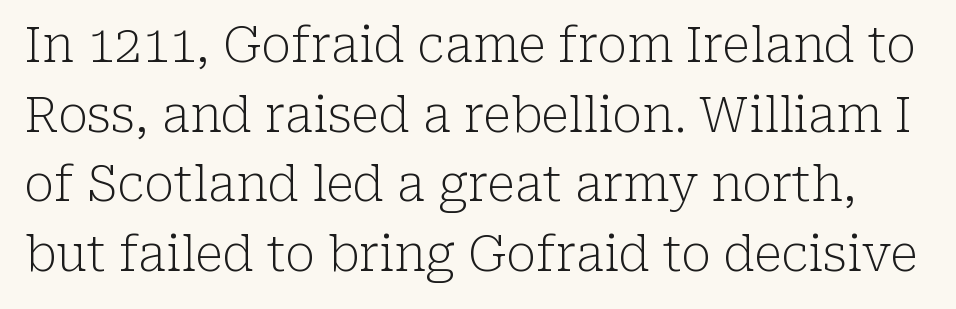
Q: Is the text bold? A: No.
Q: Is the text italic (slanted)? A: No, it is upright.
Q: Is the typeface a serif or a sans-serif typeface? A: Serif.
Q: Is the text underlined? A: No.
Q: Is the spacing between letters normal or unusually wide? A: Normal.
Q: Is the spacing between lines tight, normal or loose? A: Normal.
Q: Width (condensed, normal, or wide)? A: Normal.
Q: Stroke contrast? A: Low.
Q: x-height? A: Medium.
Q: Monospaced? A: No.
